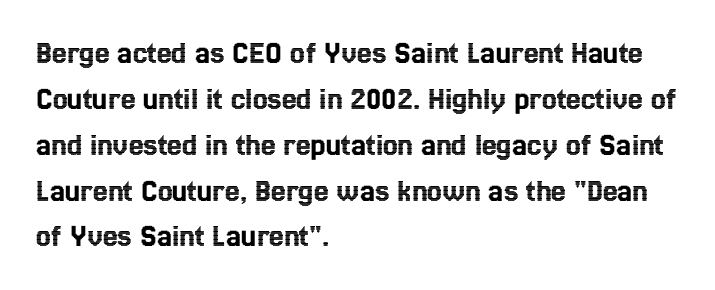
Q: Is the text italic (slanted)? A: No, it is upright.
Q: Is the text underlined? A: No.
Q: How is the paragraph aligned? A: Left-aligned.
Q: Is the spacing between letters normal or unusually wide? A: Normal.
Q: Is the spacing between lines tight, normal or loose? A: Normal.
Q: Width (condensed, normal, or wide)? A: Condensed.
Q: x-height? A: Medium.
Q: Monospaced? A: No.
